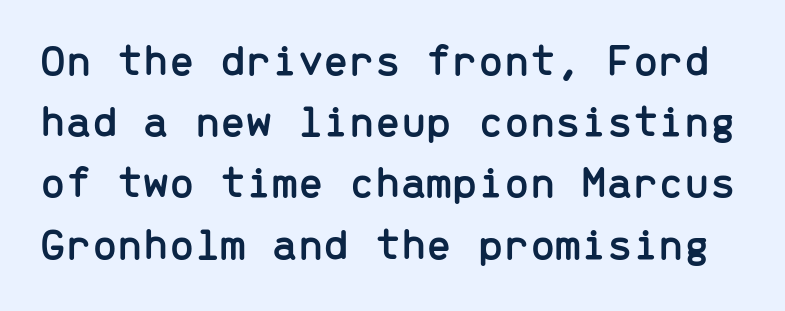
Underlining? Definitely not there. To sum up the face: it is a sans, with no serifs. Unlike italic type, these characters show no tilt at all. The rendering uses a moderate line-height, typical for paragraphs. Tracking value appears to be zero — textbook default spacing.
